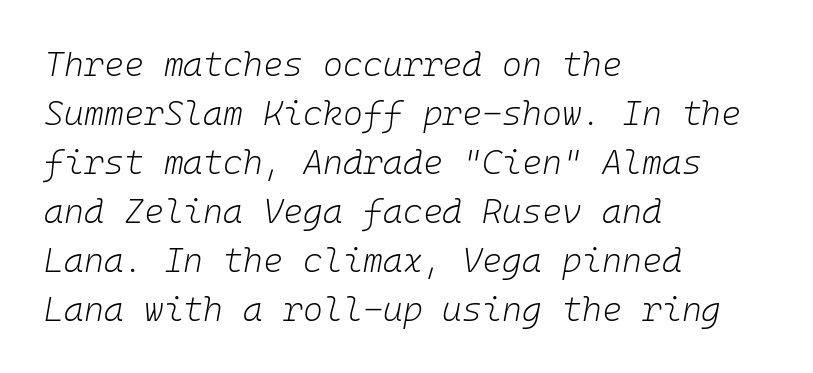
Q: Is the text bold? A: No.
Q: Is the text italic (slanted)? A: Yes, it leans right by about 10 degrees.
Q: Is the text underlined? A: No.
Q: How is the paragraph aligned? A: Left-aligned.
Q: Is the spacing between letters normal or unusually wide? A: Normal.
Q: Is the spacing between lines tight, normal or loose? A: Normal.
Q: Width (condensed, normal, or wide)? A: Normal.
Q: Stroke contrast? A: Low.
Q: x-height? A: Medium.
Q: Monospaced? A: Yes.
